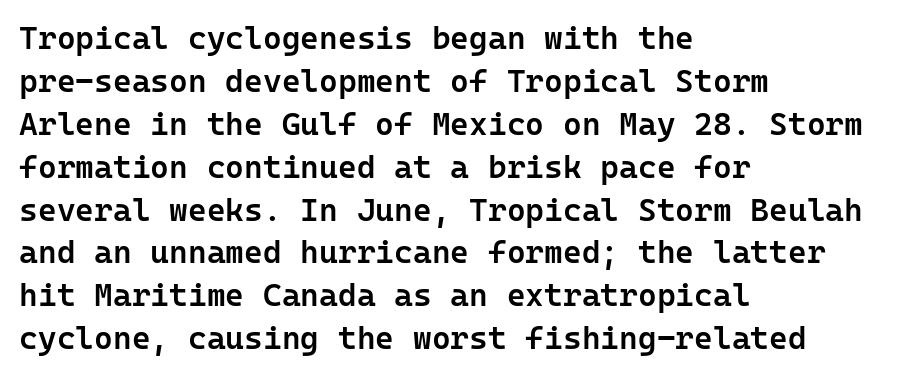
The image shows 32 px semibold sans-serif type, upright; set left-aligned, normal line spacing (1.34x), normal letter spacing, not underlined; low stroke contrast and a medium x-height.
